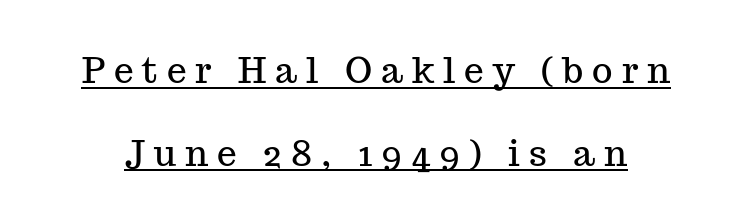
{"serif": "yes", "italic": "no", "width": "normal", "stroke_contrast": "medium", "x_height": "medium", "monospaced": "no", "underline": "yes", "line_spacing": "loose", "line_spacing_ratio": 2.36, "letter_spacing": "wide", "letter_spacing_em": 0.26, "glyph_px": 35}
